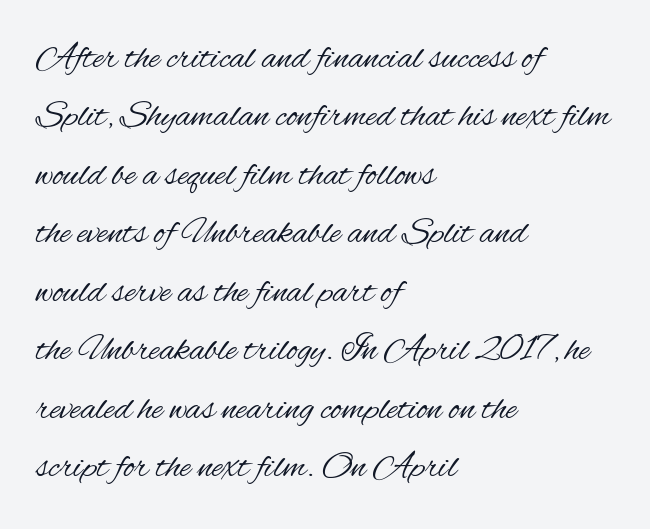
The space directly below the letters is spotless. Examine the stroke ends and you'll find no serifs. Baseline-to-baseline distance is the conventional proportion of letter height. Between one letter and the next there's only the usual sliver of space. Caption: multi-line text, flush left, ragged right.
